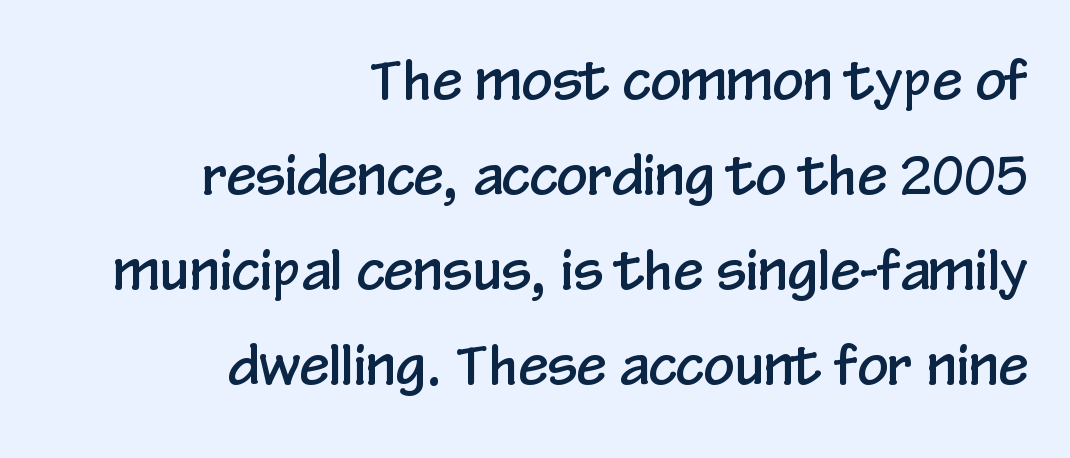
Q: Is the text italic (slanted)? A: No, it is upright.
Q: Is the typeface a serif or a sans-serif typeface? A: Sans-serif.
Q: Is the text underlined? A: No.
Q: How is the paragraph aligned? A: Right-aligned.
Q: Is the spacing between letters normal or unusually wide? A: Normal.
Q: Width (condensed, normal, or wide)? A: Condensed.
Q: Stroke contrast? A: Low.
Q: x-height? A: Medium.
Q: Monospaced? A: No.
